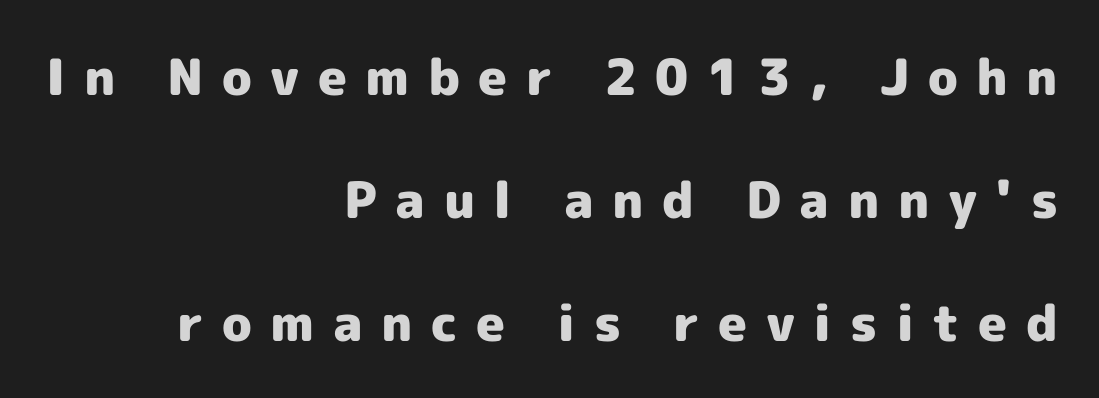
Q: Is the text bold? A: Yes.
Q: Is the text italic (slanted)? A: No, it is upright.
Q: Is the typeface a serif or a sans-serif typeface? A: Sans-serif.
Q: Is the text underlined? A: No.
Q: How is the paragraph aligned? A: Right-aligned.
Q: Is the spacing between letters normal or unusually wide? A: Unusually wide.
Q: Is the spacing between lines tight, normal or loose? A: Loose.
Q: Width (condensed, normal, or wide)? A: Normal.
Q: x-height? A: Medium.
Q: Monospaced? A: No.
